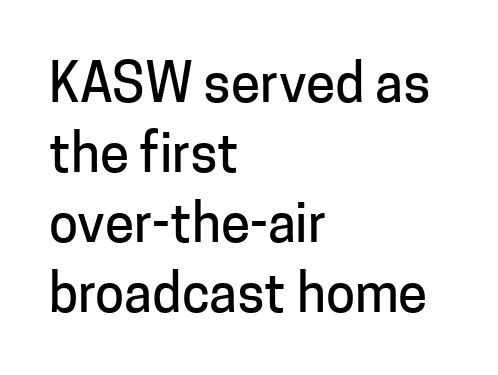
The passage is arranged the way most books set body copy — flush left. This sample uses plain, unmodified letter spacing. Think of a printed novel: that variable character pitch is what you see here. Quick note: not italic, upright. Nothing sits at the stroke ends, so this counts as sans-serif.
